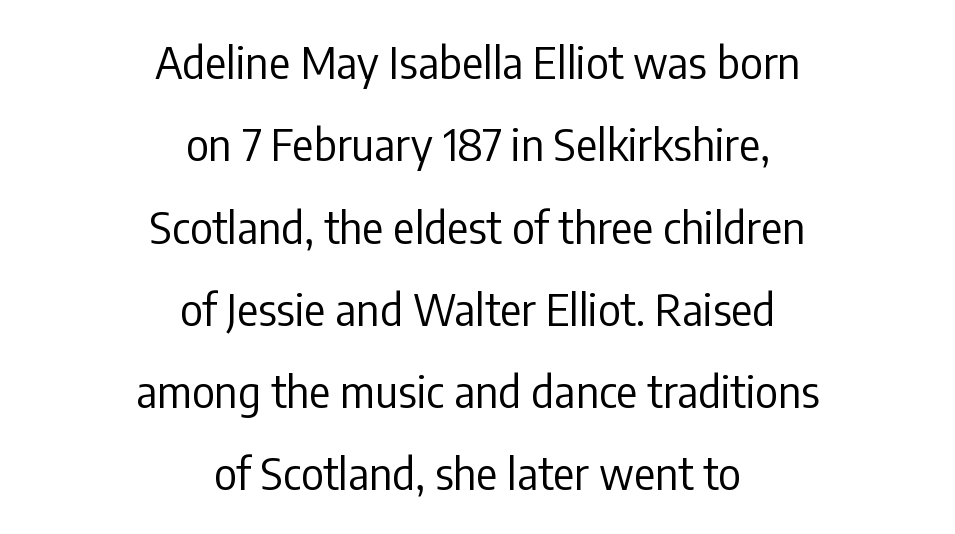
{"serif": "no", "italic": "no", "bold": "no", "weight": "regular", "width": "condensed", "stroke_contrast": "low", "x_height": "medium", "monospaced": "no", "underline": "no", "align": "center", "line_spacing_ratio": 1.87, "letter_spacing": "normal", "letter_spacing_em": 0.0, "glyph_px": 44}
